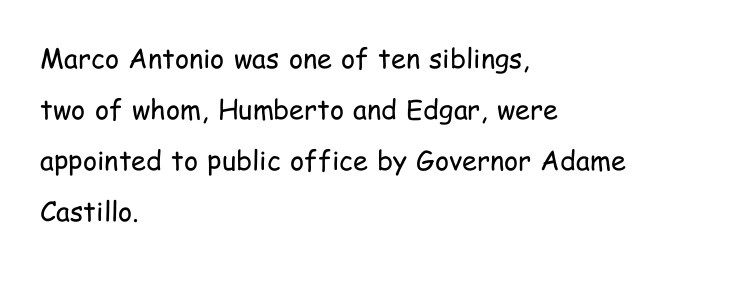
The image shows 27 px text type, upright; set left-aligned, line spacing 1.89x, normal letter spacing, not underlined.
